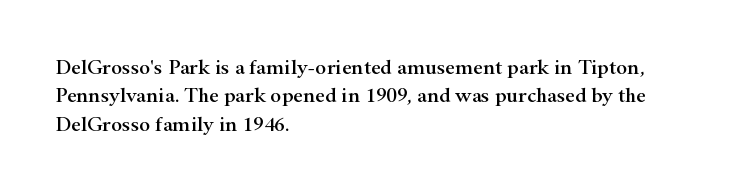
Posture: upright roman. The foot of each line stays bare and open. The passage shown stacks its lines at a standard gap. Alignment: flush left. The horizontal fit of the characters is conventional and even.
